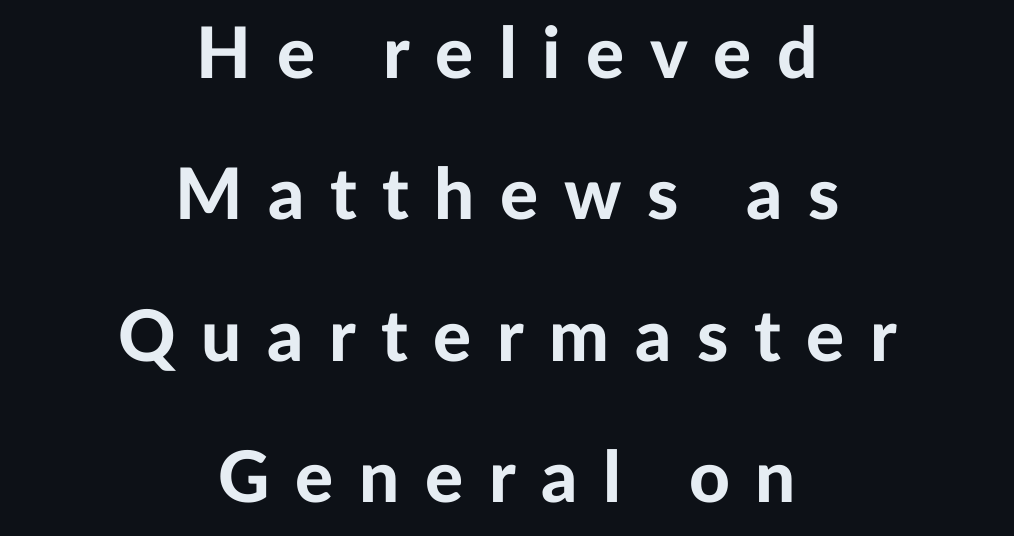
Q: Is the text bold? A: Yes.
Q: Is the text italic (slanted)? A: No, it is upright.
Q: Is the typeface a serif or a sans-serif typeface? A: Sans-serif.
Q: Is the text underlined? A: No.
Q: How is the paragraph aligned? A: Centered.
Q: Is the spacing between letters normal or unusually wide? A: Unusually wide.
Q: Is the spacing between lines tight, normal or loose? A: Loose.
Q: Width (condensed, normal, or wide)? A: Normal.
Q: Stroke contrast? A: Low.
Q: x-height? A: Medium.
Q: Monospaced? A: No.
